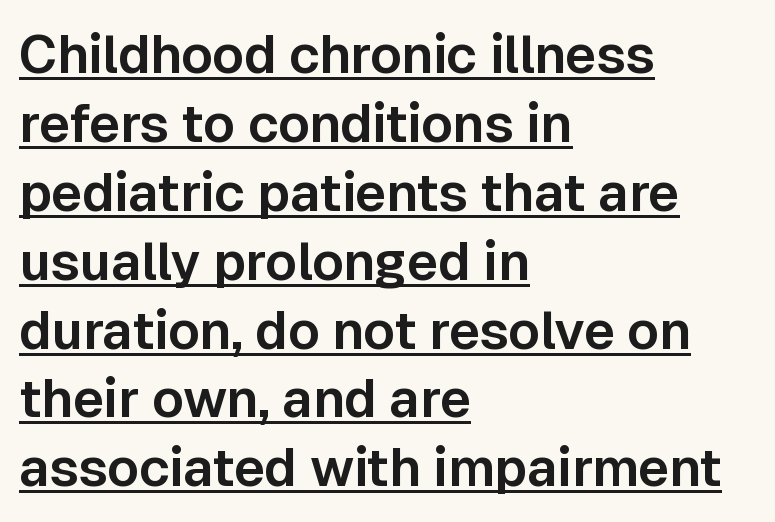
The image shows 53 px sans-serif type, upright; set left-aligned, normal line spacing (1.3x), normal letter spacing, underlined; low stroke contrast and a medium x-height.
